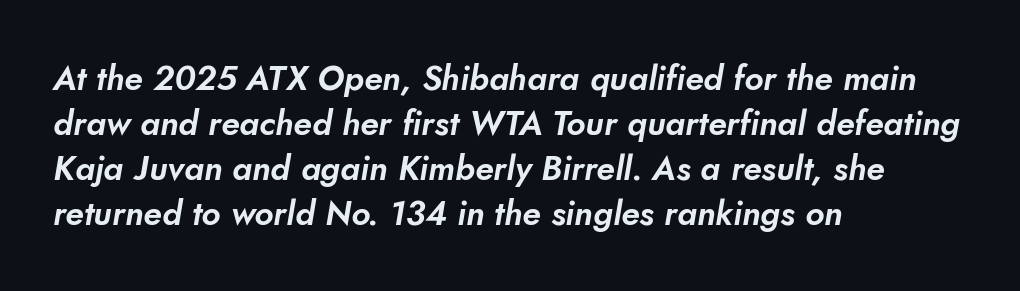
Notice how descenders clear the ascenders below comfortably — that's standard leading. Here the designer chose a conventional face with non-uniform glyph widths. The face used here is rendered with its standard letterfit. This rendering employs a face without finishing strokes, i.e., a sans-serif. The baseline area is clear.
